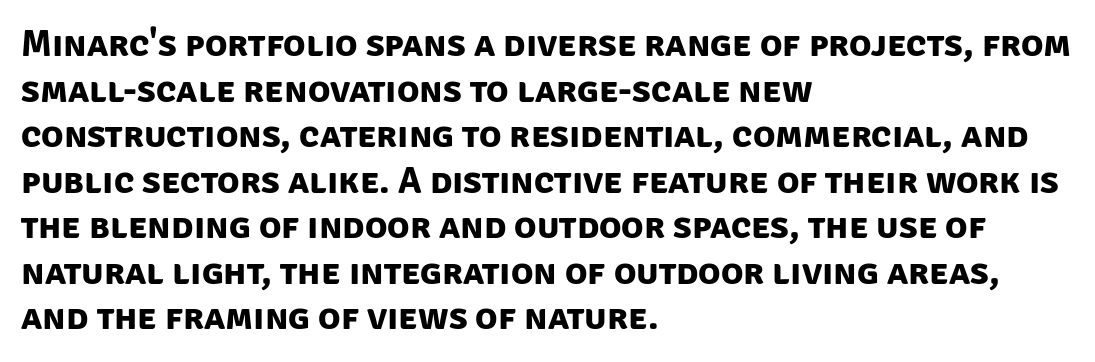
{"serif": "no", "bold": "yes", "weight": "bold", "width": "normal", "stroke_contrast": "low", "x_height": "large", "monospaced": "no", "underline": "no", "align": "left", "line_spacing_ratio": 1.23, "letter_spacing": "normal", "letter_spacing_em": 0.0, "glyph_px": 37}
